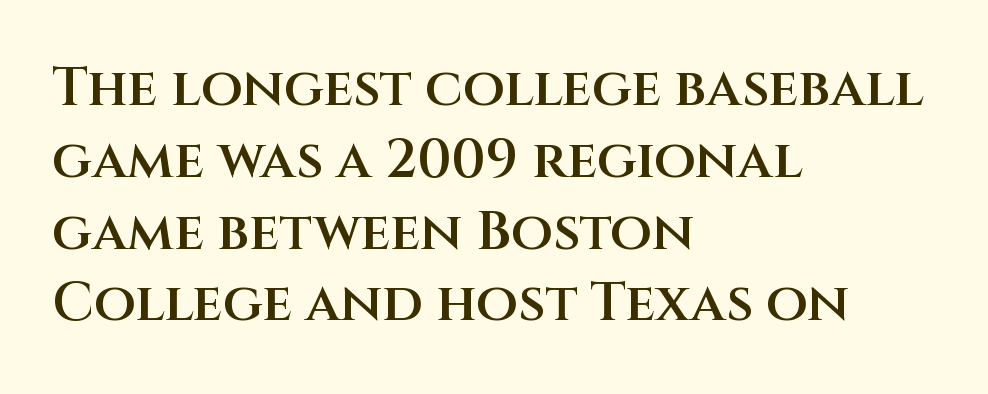
The image shows 54 px semibold sans-serif type, upright; set left-aligned, normal line spacing (1.33x), normal letter spacing, not underlined; medium stroke contrast and a large x-height.
